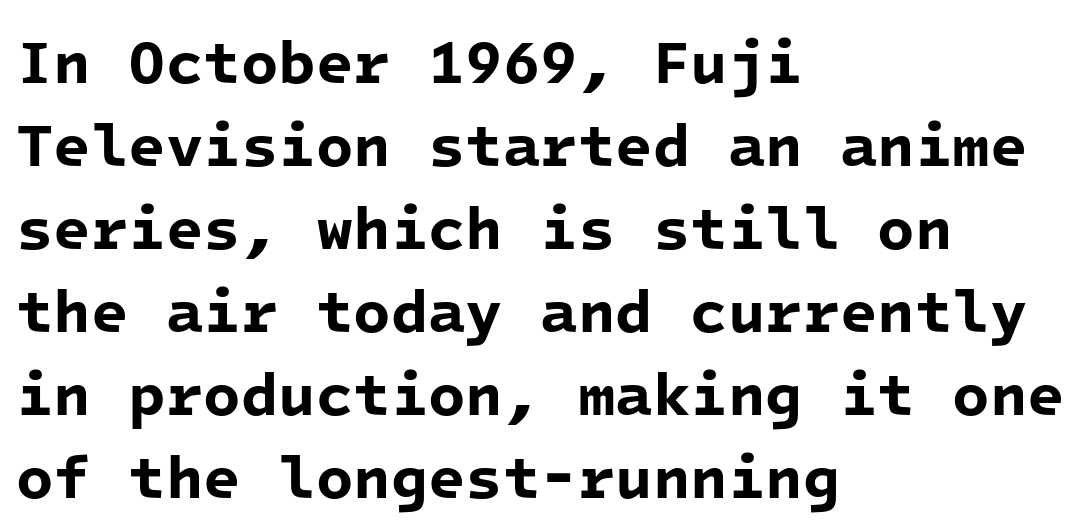
Q: Is the text bold? A: Yes.
Q: Is the typeface a serif or a sans-serif typeface? A: Sans-serif.
Q: Is the text underlined? A: No.
Q: How is the paragraph aligned? A: Left-aligned.
Q: Is the spacing between letters normal or unusually wide? A: Normal.
Q: Is the spacing between lines tight, normal or loose? A: Normal.
Q: Width (condensed, normal, or wide)? A: Normal.
Q: Stroke contrast? A: Low.
Q: x-height? A: Medium.
Q: Monospaced? A: Yes.
